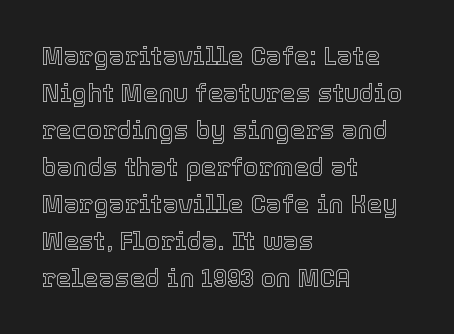
Q: Is the text italic (slanted)? A: No, it is upright.
Q: Is the text underlined? A: No.
Q: How is the paragraph aligned? A: Left-aligned.
Q: Is the spacing between letters normal or unusually wide? A: Normal.
Q: Is the spacing between lines tight, normal or loose? A: Normal.
